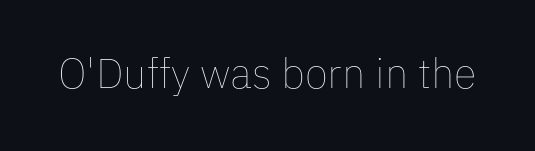
Q: Is the text bold? A: No.
Q: Is the text italic (slanted)? A: No, it is upright.
Q: Is the text underlined? A: No.
Q: Is the spacing between letters normal or unusually wide? A: Normal.
Q: Width (condensed, normal, or wide)? A: Normal.
Q: Stroke contrast? A: Low.
Q: x-height? A: Medium.
Q: Monospaced? A: No.
